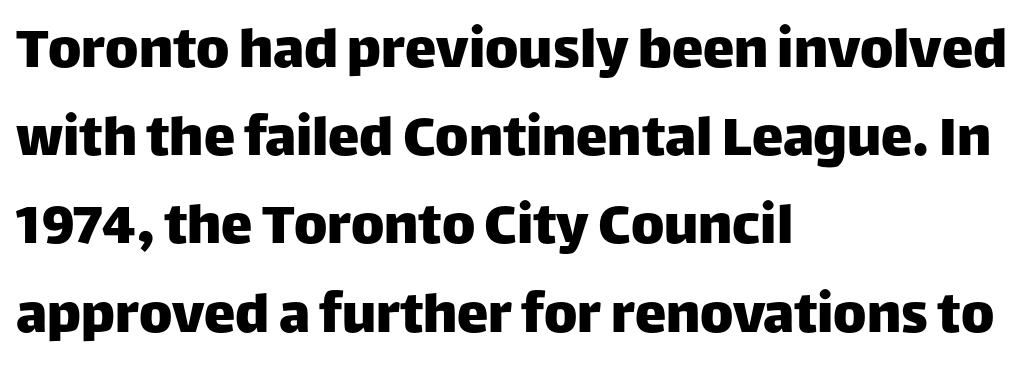
The image shows 63 px sans-serif type, upright; set left-aligned, normal line spacing (1.4x), normal letter spacing, not underlined; low stroke contrast and a large x-height.
